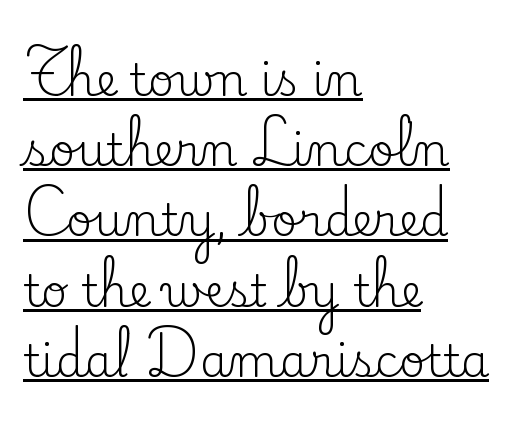
Q: Is the text bold? A: No.
Q: Is the text italic (slanted)? A: No, it is upright.
Q: Is the text underlined? A: Yes.
Q: How is the paragraph aligned? A: Left-aligned.
Q: Is the spacing between letters normal or unusually wide? A: Normal.
Q: Is the spacing between lines tight, normal or loose? A: Normal.
Q: Width (condensed, normal, or wide)? A: Normal.
Q: Stroke contrast? A: Low.
Q: x-height? A: Small.
Q: Monospaced? A: No.
